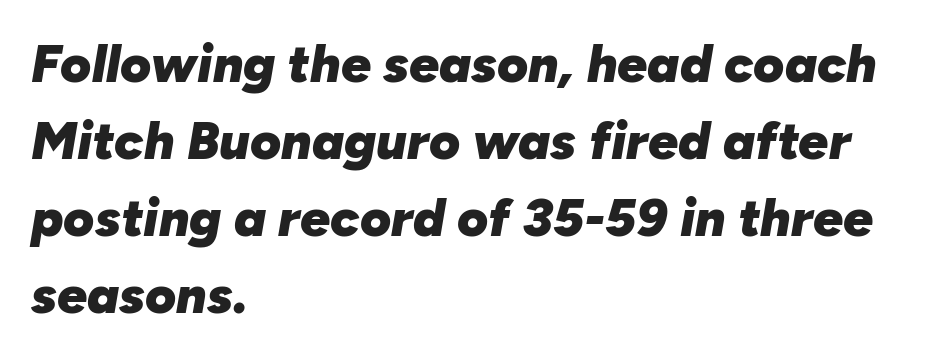
The zone under the glyphs is completely vacant. Tracking value appears to be zero — textbook default spacing. Strokes here are thick enough to call this a true bold. The rendering uses natural spacing where letterforms have individual widths.
